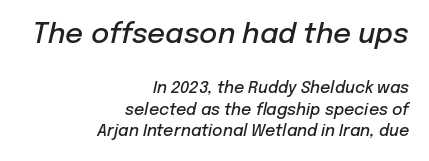
Q: Is the text bold? A: Semi-bold.
Q: Is the text italic (slanted)? A: Yes, it leans right by about 12 degrees.
Q: Is the text underlined? A: No.
Q: How is the paragraph aligned? A: Right-aligned.
Q: Is the spacing between letters normal or unusually wide? A: Normal.
Q: Is the spacing between lines tight, normal or loose? A: Normal.
Q: Which block of text is set in a larger size, the first (top) or the second (bottom)? A: The first (top) one.
Q: Width (condensed, normal, or wide)? A: Normal.
Q: Stroke contrast? A: Low.
Q: x-height? A: Medium.
Q: Monospaced? A: No.
